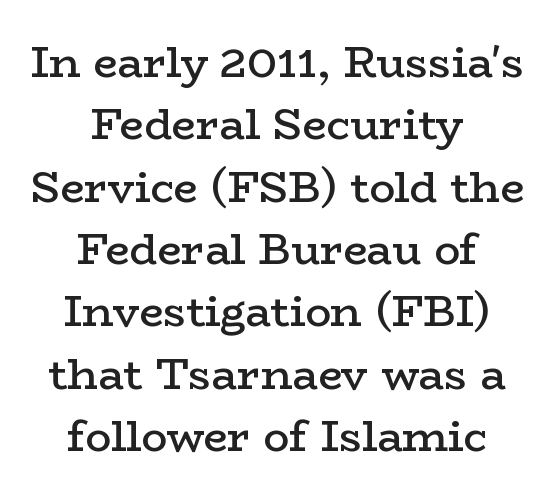
The text block is weighted toward neither margin, spreading evenly from the middle. Is there much room between lines? A standard amount, neither cramped nor airy. Bare-footed words on every line. Quick note: not italic, upright. A typesetter would call this proportional, since set widths differ per character. The letters carry serifs — small finishing strokes at the ends of their stems.
